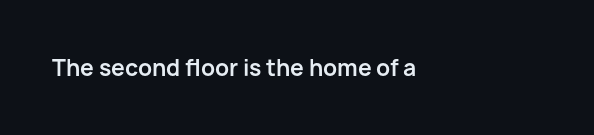
Q: Is the text bold? A: Yes.
Q: Is the text italic (slanted)? A: No, it is upright.
Q: Is the text underlined? A: No.
Q: How is the paragraph aligned? A: Left-aligned.
Q: Is the spacing between letters normal or unusually wide? A: Normal.
